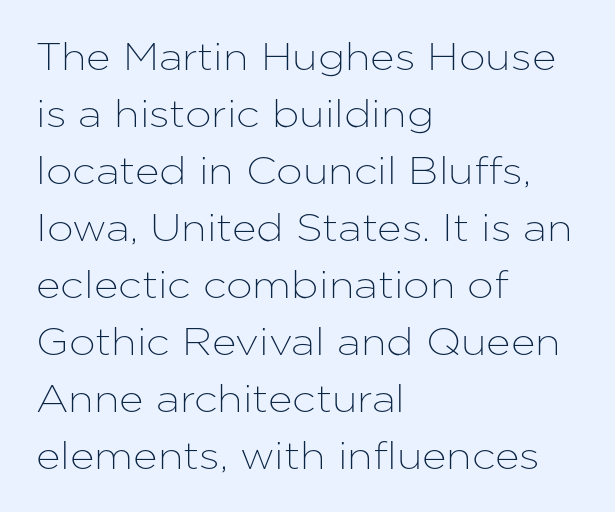
The image shows 38 px sans-serif type, upright; set left-aligned, normal line spacing (1.5x), normal letter spacing, not underlined; low stroke contrast and a medium x-height.
